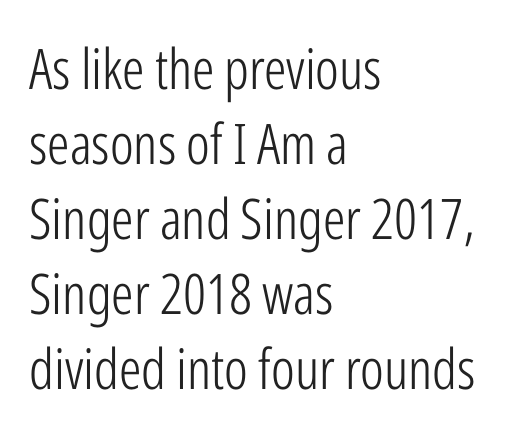
Notice how the passage keeps a crisp vertical edge on the left only. I'd call this a sans setting — the letters go barefoot. No letter is thick-stroked: the sample isn't bold. The words here are not underlined.
